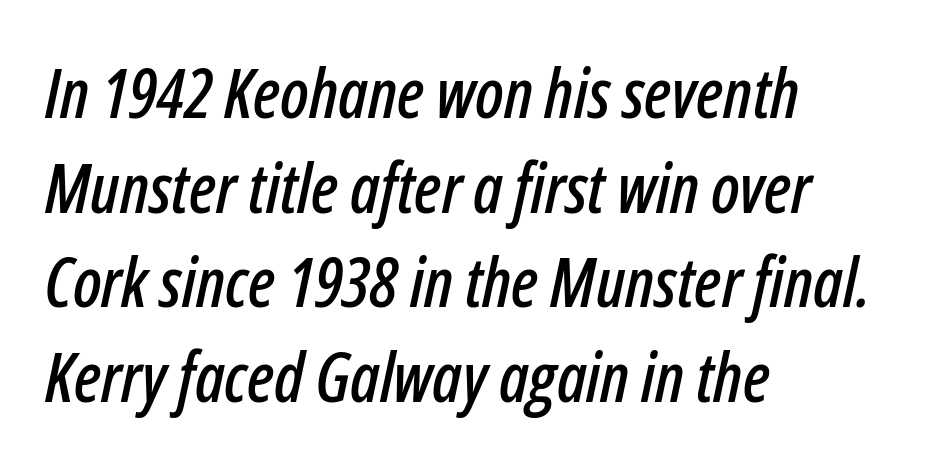
Q: Is the text italic (slanted)? A: Yes, it leans right by about 12 degrees.
Q: Is the text underlined? A: No.
Q: How is the paragraph aligned? A: Left-aligned.
Q: Is the spacing between letters normal or unusually wide? A: Normal.
Q: Is the spacing between lines tight, normal or loose? A: Normal.
Q: Width (condensed, normal, or wide)? A: Condensed.
Q: Stroke contrast? A: Low.
Q: x-height? A: Medium.
Q: Monospaced? A: No.
